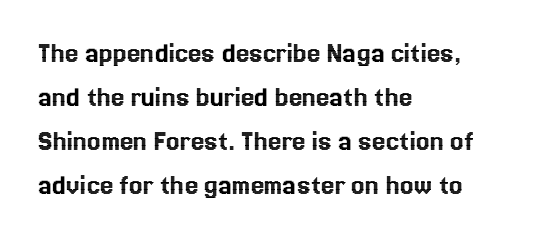
{"italic": "no", "width": "normal", "x_height": "medium", "monospaced": "no", "underline": "no", "align": "left", "line_spacing": "normal", "line_spacing_ratio": 1.47, "letter_spacing": "normal", "letter_spacing_em": 0.0, "glyph_px": 30}
